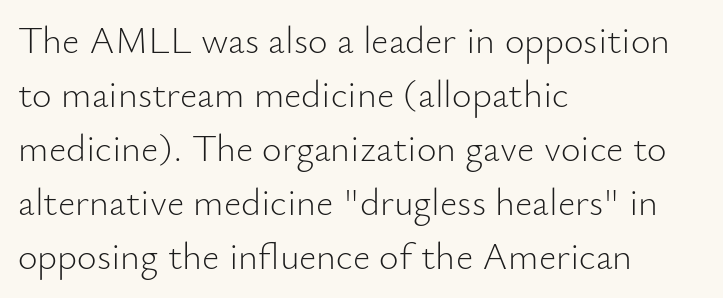
The image shows 38 px light sans-serif type, upright; set left-aligned, normal line spacing (1.42x), normal letter spacing, not underlined; low stroke contrast and a small x-height.
